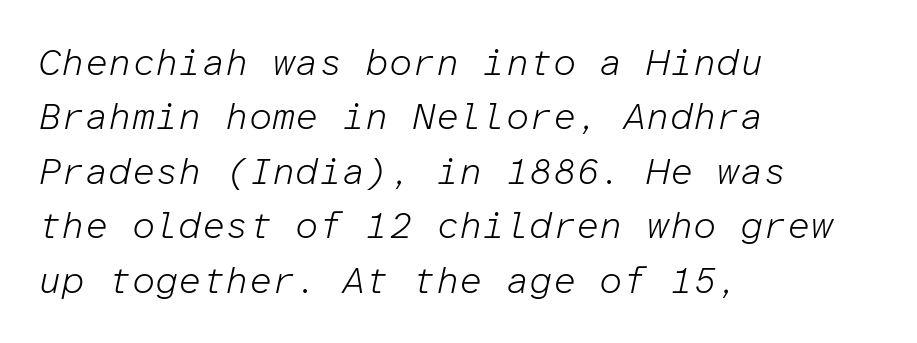
The string is rendered with underlining switched off. There's an unmistakable incline to the writing here. The lines sit at an ordinary, default distance from one another. Left-aligned paragraph, ragged on the right. Fixed-width glyphs throughout — classic coding-font behaviour. The weight would be labelled regular, book, light, or lighter still.
